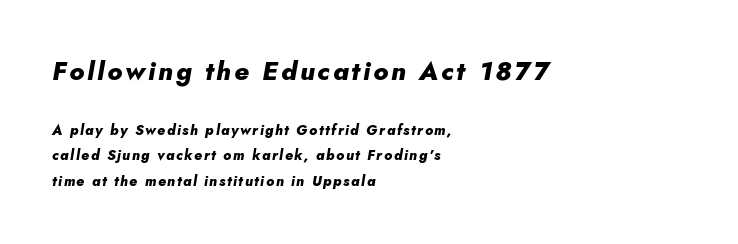
The image shows 26 px bold type, italic (leaning right); set left-aligned, line spacing 1.81x, not underlined; the first (top) block is 1.86x larger.
